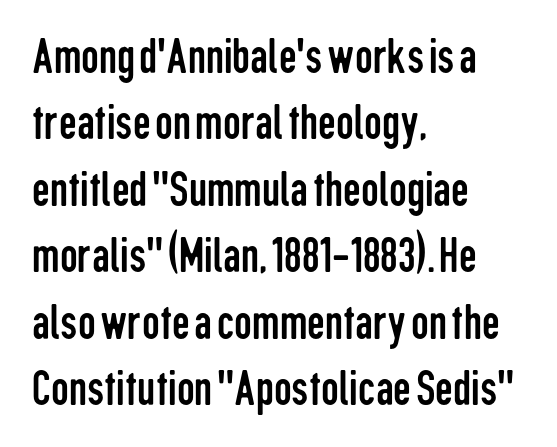
The image shows 50 px regular-weight, condensed sans-serif type, upright; set left-aligned, normal line spacing (1.33x), normal letter spacing, not underlined; low stroke contrast and a medium x-height.
